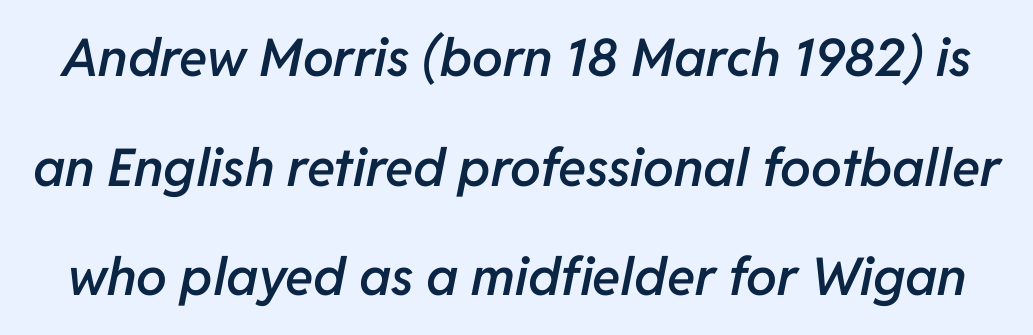
{"italic": "yes", "lean": "right", "slant_degrees": 11, "bold": "semi", "weight": "semibold", "width": "normal", "stroke_contrast": "low", "x_height": "medium", "monospaced": "no", "underline": "no", "line_spacing": "loose", "line_spacing_ratio": 2.11, "letter_spacing": "normal", "letter_spacing_em": 0.0, "glyph_px": 52}
